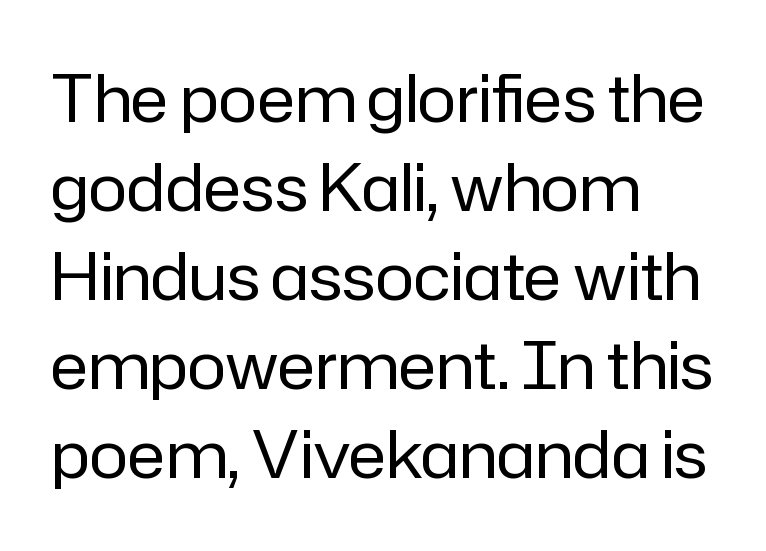
Nobody touched the tracking dial on this one. Is this a sans? Yes — the strokes have no serifs. The cut favours lightness, reaching ordinary text weight at its darkest. The typography opts for an upright posture over an oblique one. Typeset ragged right — the left edge is the straight one.
